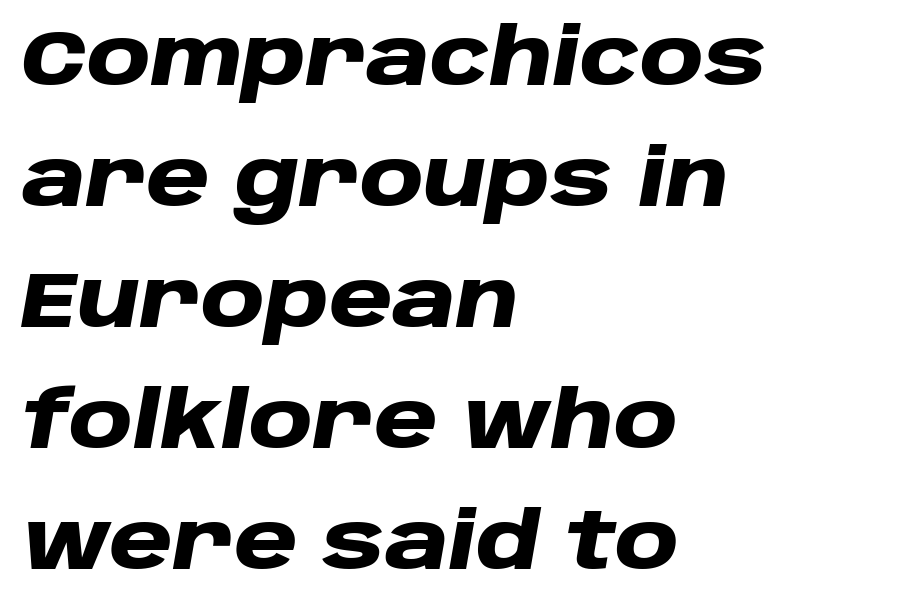
{"italic": "yes", "lean": "right", "slant_degrees": 10, "bold": "yes", "weight": "heavy", "width": "wide", "stroke_contrast": "low", "x_height": "large", "monospaced": "no", "underline": "no", "align": "left", "line_spacing": "normal", "line_spacing_ratio": 1.55, "letter_spacing": "normal", "letter_spacing_em": 0.0, "glyph_px": 78}
